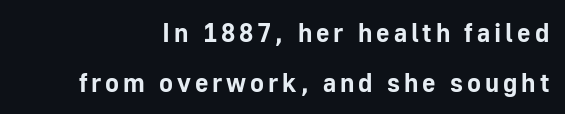
Plenty of ink on the page — the face is bold. Underline: absent. Posture: vertical. Is there much room between lines? Yes — plenty of vertical air separates them.
